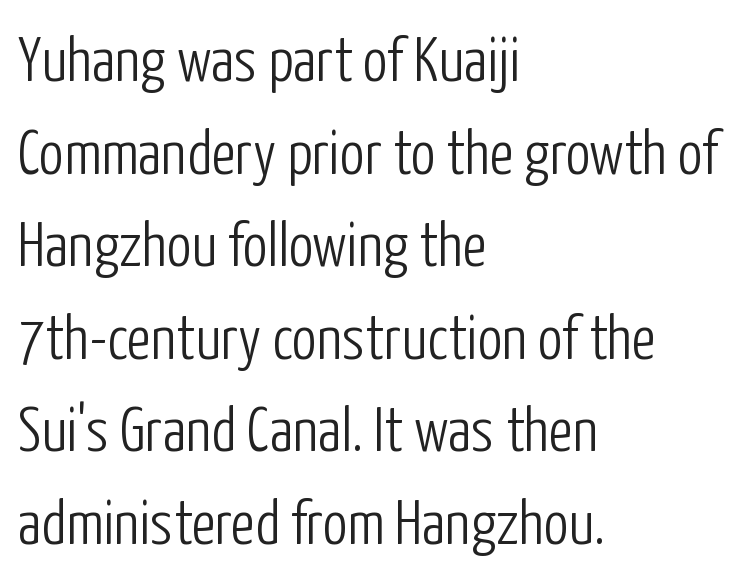
The passage shown has conventional tracking throughout. The rows are spaced the way most documents space them. Is the stroke heavy? The answer is a plain regular-or-lighter. Horizontally, the lines are justified to the leading edge only.
